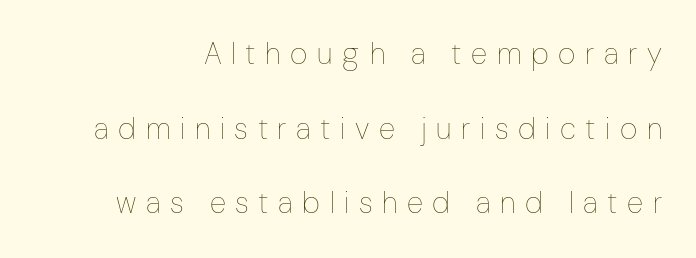
The image shows 30 px thin, condensed type, upright; set loose line spacing (2.49x), unusually wide letter spacing (+0.32 em), not underlined; low stroke contrast and a medium x-height.
